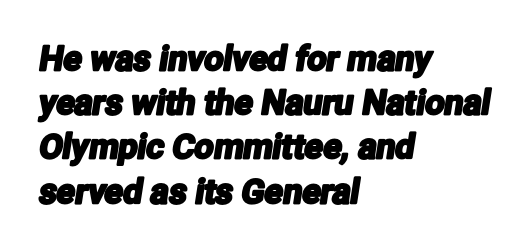
The image shows 34 px condensed sans-serif type; set left-aligned, normal line spacing (1.3x), normal letter spacing, not underlined; low stroke contrast and a medium x-height.
